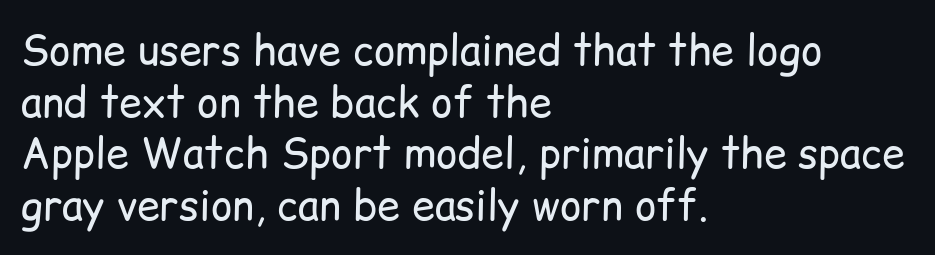
The image shows 41 px regular-weight sans-serif type, upright; set left-aligned, normal line spacing (1.26x), normal letter spacing, not underlined; low stroke contrast and a medium x-height.
